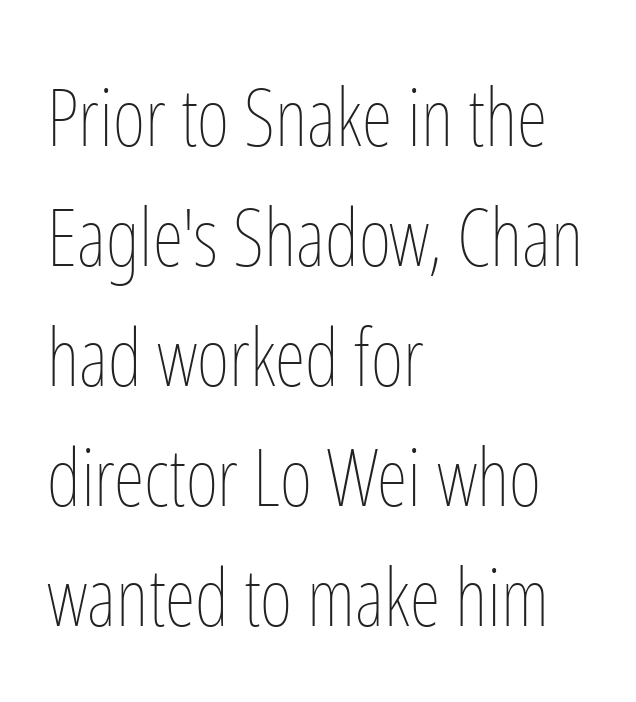
The image shows 79 px thin, condensed type, upright; set left-aligned, normal line spacing (1.52x), normal letter spacing, not underlined; low stroke contrast and a medium x-height.
